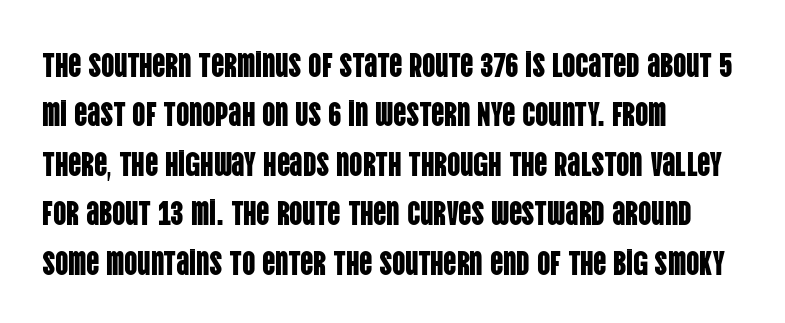
The image shows 33 px condensed sans-serif type, upright; set left-aligned, normal line spacing (1.5x), normal letter spacing, not underlined; low stroke contrast and a large x-height.
